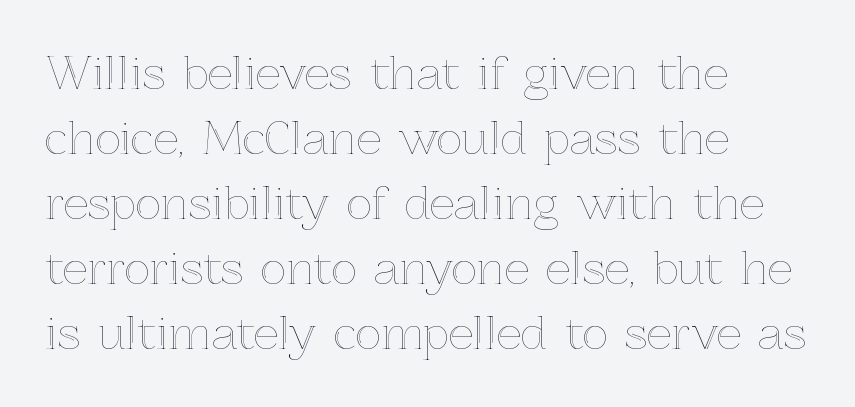
{"italic": "no", "width": "normal", "x_height": "medium", "monospaced": "no", "underline": "no", "align": "left", "line_spacing": "normal", "line_spacing_ratio": 1.48, "letter_spacing": "normal", "letter_spacing_em": 0.0, "glyph_px": 44}
